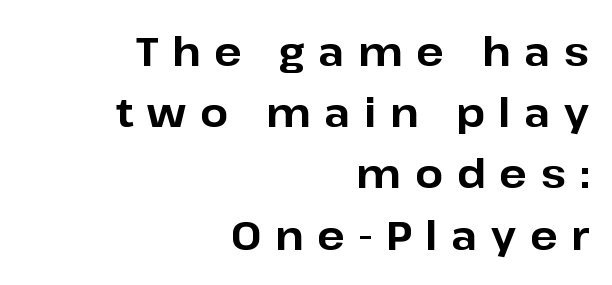
The image shows 40 px bold sans-serif type, upright; set right-aligned, normal line spacing (1.53x), unusually wide letter spacing (+0.34 em), not underlined; low stroke contrast and a medium x-height.
